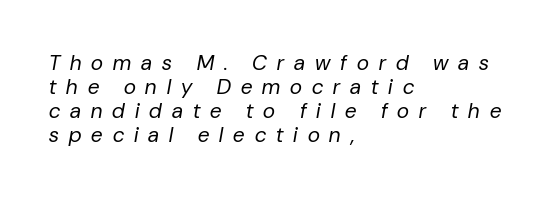
Q: Is the text bold? A: No.
Q: Is the text italic (slanted)? A: Yes, it leans right by about 10 degrees.
Q: Is the text underlined? A: No.
Q: How is the paragraph aligned? A: Left-aligned.
Q: Is the spacing between letters normal or unusually wide? A: Unusually wide.
Q: Is the spacing between lines tight, normal or loose? A: Tight.
